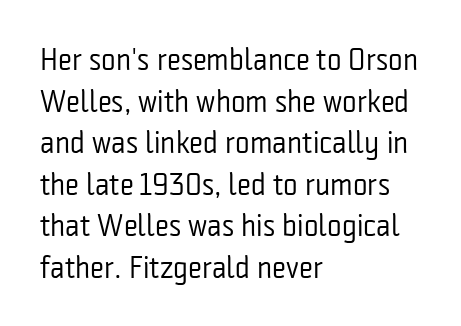
Only glyphs here, with clear space below each row. Nope, no serifs anywhere on these letters. Look at the tracking — it's just the regular setting, nothing added. The rendering uses a moderate line-height, typical for paragraphs.
